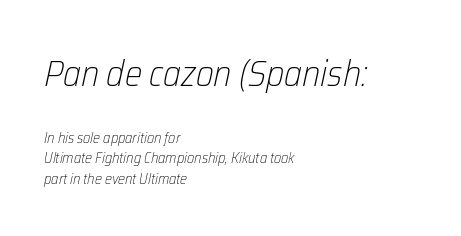
Think standard paragraph weight, or any step lighter than that. The gaps between neighbouring characters are ordinary and unremarkable. Character widths vary here, with narrow letters taking less room than wide ones. Italic? Definitely — the glyphs are oblique. The designer gave the opening block more size than the closing block. The text block is weighted toward the left margin, trailing off unevenly rightward.
